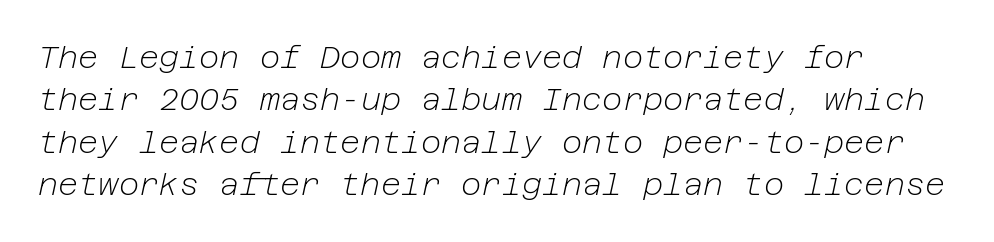
{"italic": "yes", "lean": "right", "slant_degrees": 12, "bold": "no", "weight": "light", "width": "normal", "stroke_contrast": "low", "x_height": "medium", "underline": "no", "line_spacing": "normal", "line_spacing_ratio": 1.37, "letter_spacing": "normal", "letter_spacing_em": 0.0, "glyph_px": 31}
